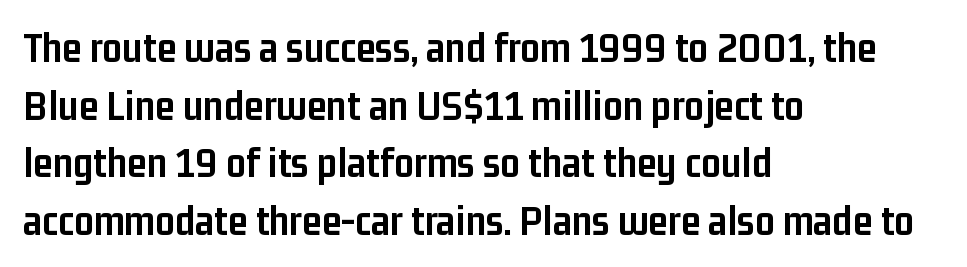
Italic? Not at all — the glyphs are vertical. Nope, no serifs anywhere on these letters. Varying glyph widths throughout — classic text-font behaviour. Only glyphs here, with clear space below each row. The designer left line spacing at the default.
